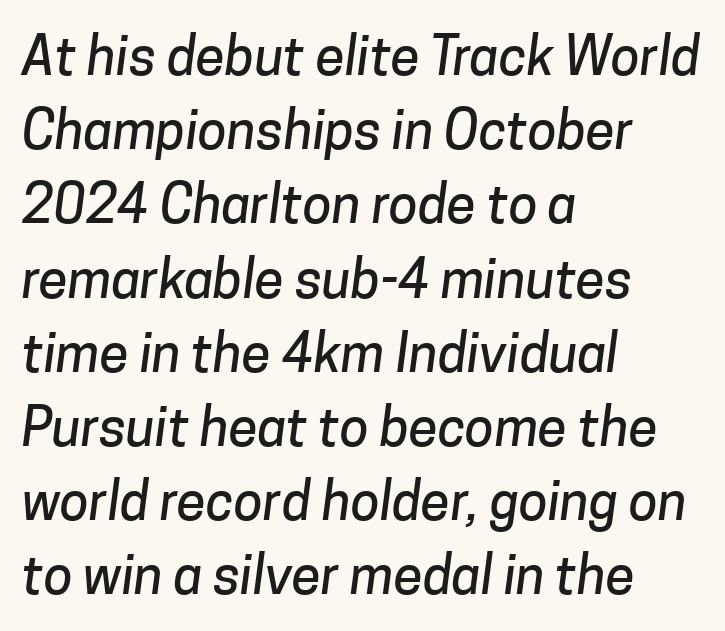
Q: Is the typeface a serif or a sans-serif typeface? A: Sans-serif.
Q: Is the text underlined? A: No.
Q: How is the paragraph aligned? A: Left-aligned.
Q: Is the spacing between letters normal or unusually wide? A: Normal.
Q: Is the spacing between lines tight, normal or loose? A: Normal.
Q: Width (condensed, normal, or wide)? A: Normal.
Q: Stroke contrast? A: Low.
Q: x-height? A: Medium.
Q: Monospaced? A: No.
